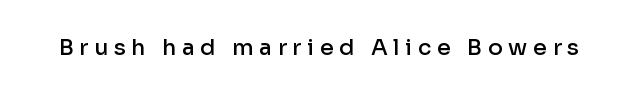
A bare baseline throughout the passage. You could only call the tracking loose — the letters float apart. The letters stand straight up with perfectly vertical stems. In terms of weight, the rendering is demibold, just under bold.
